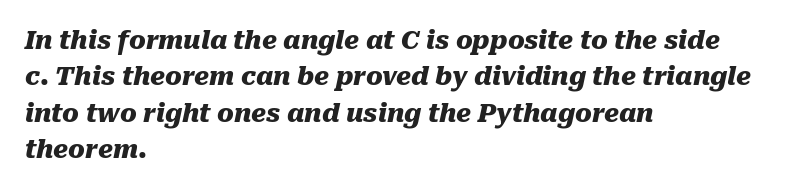
{"italic": "yes", "lean": "right", "slant_degrees": 10, "bold": "yes", "underline": "no", "align": "left", "line_spacing": "normal", "line_spacing_ratio": 1.46, "letter_spacing": "normal", "letter_spacing_em": 0.0, "glyph_px": 25}
